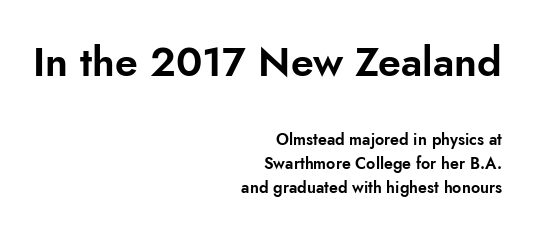
Check where the strokes stop: nothing finishes them off — pure sans. Each line ends at the same right margin while the left side varies. Ordinary non-slanted type is in use. If you measured baseline to baseline, you'd find a middling distance.
